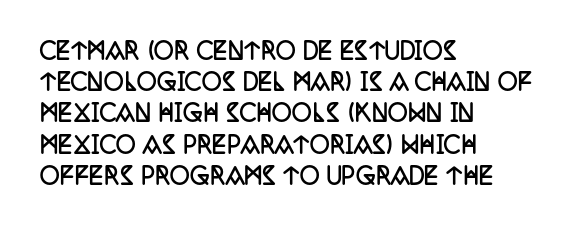
In CSS terms this would be text-align: left. Baseline-to-baseline distance is the conventional proportion of letter height. Notice how the stems are strictly vertical — no italics here. The space beneath each line is pristine and unruled. Spacing between characters is what you'd get straight out of the box. The passage shown is emphatically bold.
